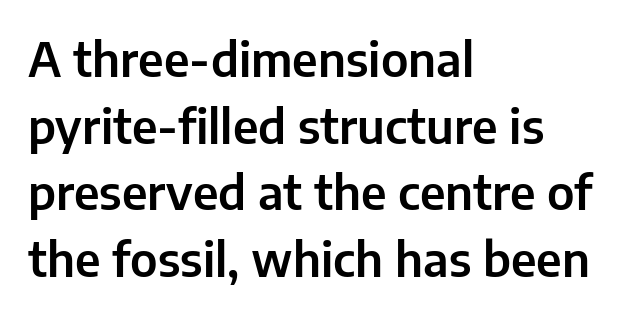
Q: Is the text italic (slanted)? A: No, it is upright.
Q: Is the typeface a serif or a sans-serif typeface? A: Sans-serif.
Q: Is the text underlined? A: No.
Q: How is the paragraph aligned? A: Left-aligned.
Q: Is the spacing between letters normal or unusually wide? A: Normal.
Q: Is the spacing between lines tight, normal or loose? A: Normal.
Q: Width (condensed, normal, or wide)? A: Normal.
Q: Stroke contrast? A: Low.
Q: x-height? A: Medium.
Q: Monospaced? A: No.
